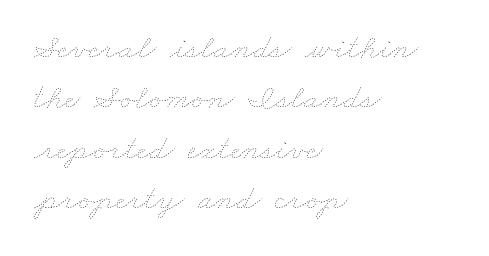
A clean baseline with only descenders dipping below it. Nobody touched the tracking dial on this one. What's the leading like? Ordinary, nothing unusual. If you drew a ruler down the left edge, every line would touch it. Is this a fixed-width face? No — the glyphs have proportional, varying widths. Each stroke keeps to a modest, everyday thickness or less.
